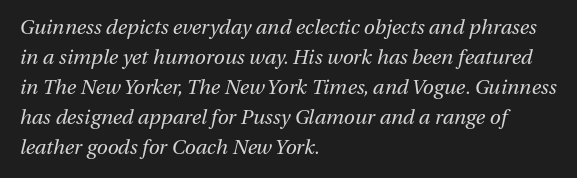
Q: Is the text bold? A: No.
Q: Is the text italic (slanted)? A: Yes, it leans right by about 13 degrees.
Q: Is the text underlined? A: No.
Q: How is the paragraph aligned? A: Left-aligned.
Q: Is the spacing between letters normal or unusually wide? A: Normal.
Q: Is the spacing between lines tight, normal or loose? A: Normal.
